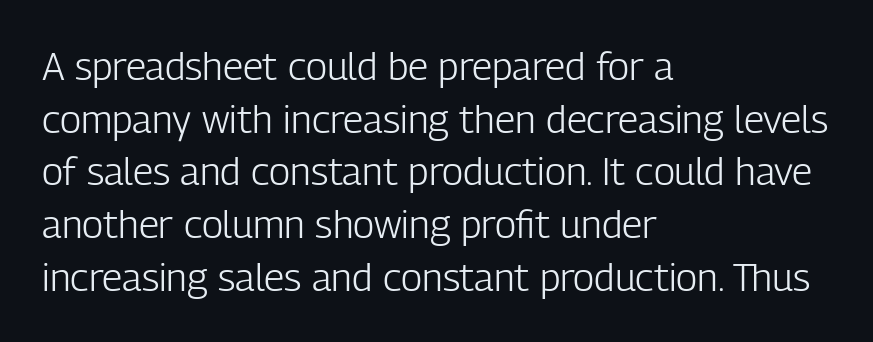
{"serif": "no", "italic": "no", "bold": "no", "weight": "light", "width": "condensed", "stroke_contrast": "low", "x_height": "medium", "monospaced": "no", "underline": "no", "align": "left", "line_spacing": "normal", "line_spacing_ratio": 1.35, "letter_spacing": "normal", "letter_spacing_em": 0.0, "glyph_px": 39}
